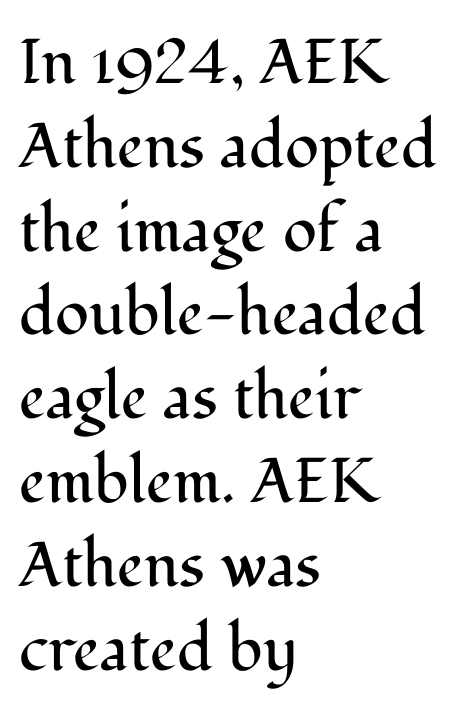
The image shows 63 px regular-weight serif type, upright; set left-aligned, normal line spacing (1.33x), normal letter spacing, not underlined; medium stroke contrast and a medium x-height.
